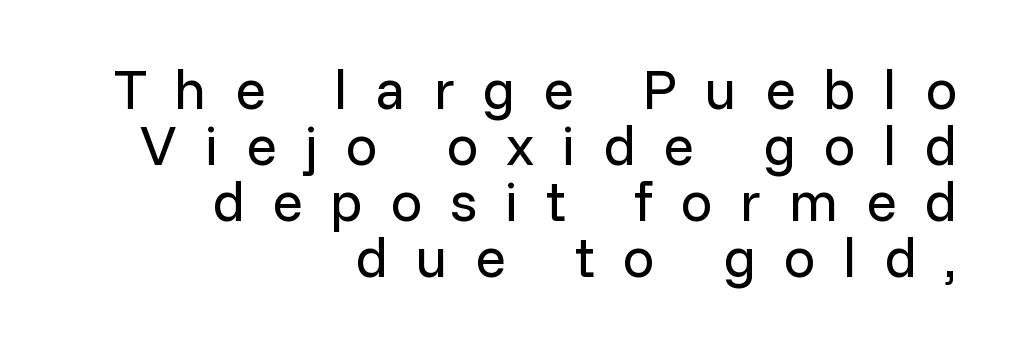
{"serif": "no", "italic": "no", "bold": "no", "weight": "regular", "width": "normal", "stroke_contrast": "low", "x_height": "medium", "monospaced": "no", "underline": "no", "align": "right", "line_spacing": "tight", "line_spacing_ratio": 0.98, "letter_spacing": "wide", "letter_spacing_em": 0.48, "glyph_px": 57}
